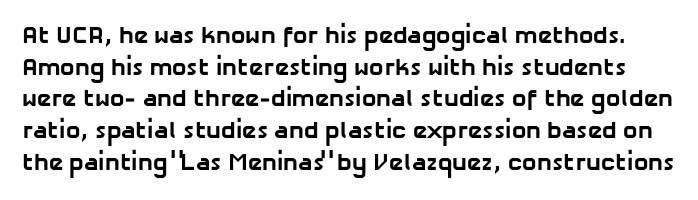
The image shows 24 px bold type; set normal line spacing (1.32x), normal letter spacing, not underlined.
